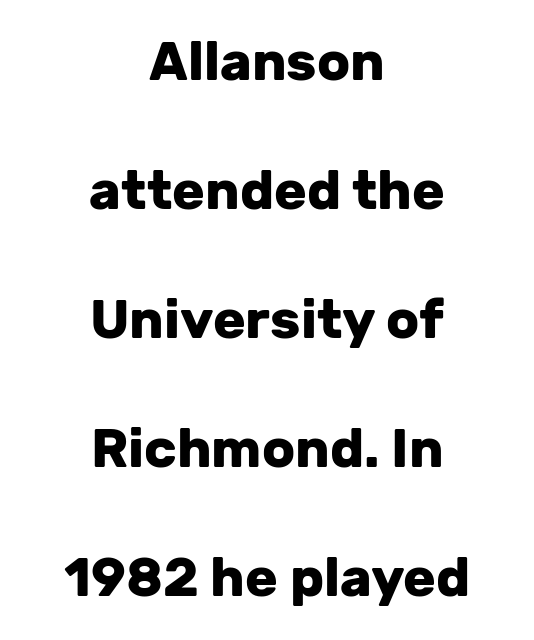
{"serif": "no", "italic": "no", "bold": "yes", "weight": "heavy", "width": "normal", "stroke_contrast": "low", "x_height": "medium", "monospaced": "no", "underline": "no", "align": "center", "line_spacing": "loose", "line_spacing_ratio": 2.39, "letter_spacing": "normal", "letter_spacing_em": 0.0, "glyph_px": 54}
